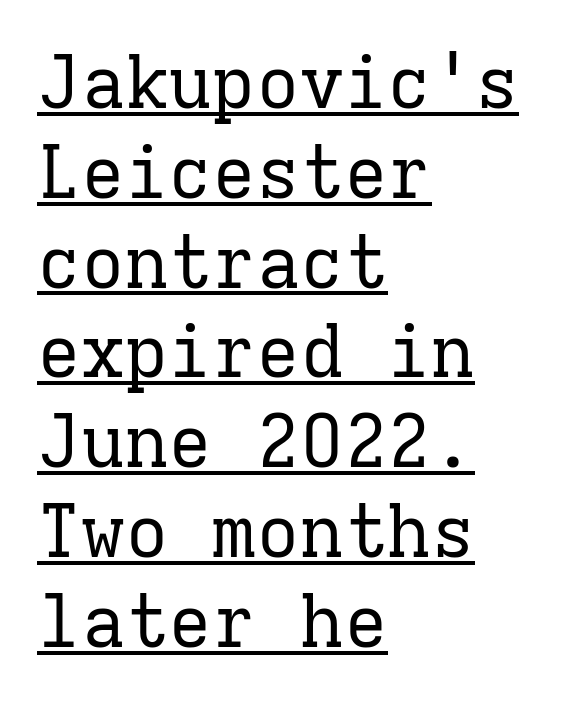
A quiet, ordinary-to-light weight characterises the typeface. Italic: no, the glyphs are upright roman. You can see a thin bar hugging the bottom of the glyphs. Fixed-width glyphs throughout — classic coding-font behaviour. Caption: multi-line text, flush left, ragged right.
